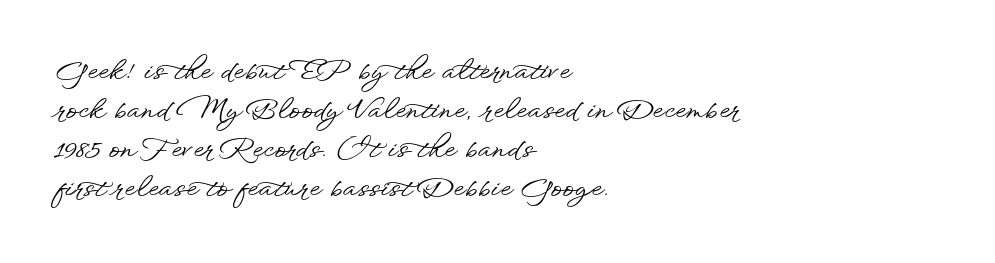
{"underline": "no", "align": "left", "line_spacing": "normal", "line_spacing_ratio": 1.45, "letter_spacing": "normal", "letter_spacing_em": 0.0, "glyph_px": 27}
